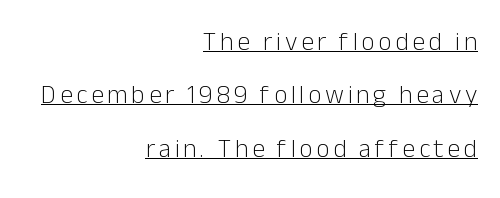
Beneath each row of characters lies a ruled line. Does the lettering tilt? It doesn't — this is upright. Each stroke keeps to a modest, everyday thickness or less. Reading down the block, your eye finds every line finishing at a fixed right position. Honestly, the rows look like they've been pulled way apart.
